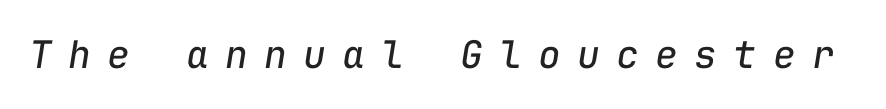
The image shows 38 px regular-weight type, italic (leaning right), monospaced; set unusually wide letter spacing (+0.43 em), not underlined; low stroke contrast and a medium x-height.
